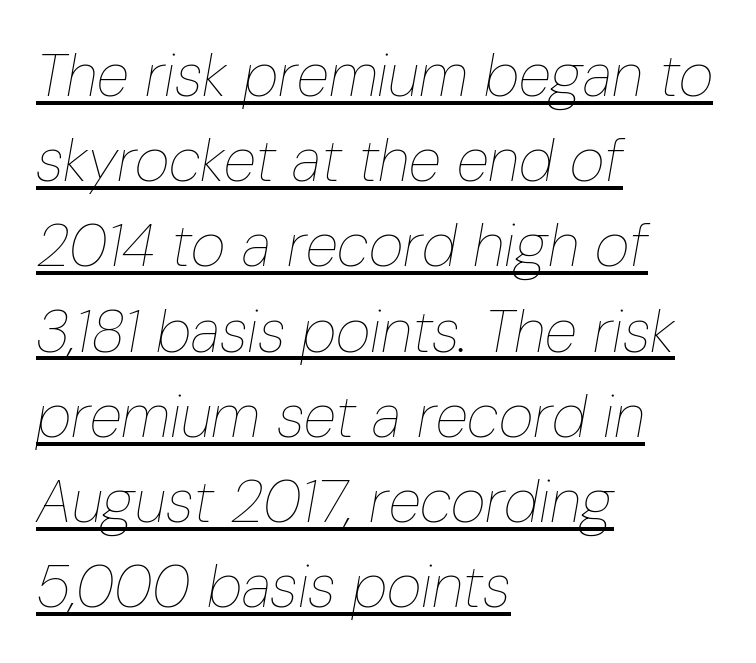
Q: Is the text bold? A: No.
Q: Is the text italic (slanted)? A: Yes, it leans right by about 10 degrees.
Q: Is the text underlined? A: Yes.
Q: How is the paragraph aligned? A: Left-aligned.
Q: Is the spacing between letters normal or unusually wide? A: Normal.
Q: Is the spacing between lines tight, normal or loose? A: Normal.
Q: Width (condensed, normal, or wide)? A: Condensed.
Q: Stroke contrast? A: Low.
Q: x-height? A: Medium.
Q: Monospaced? A: No.
